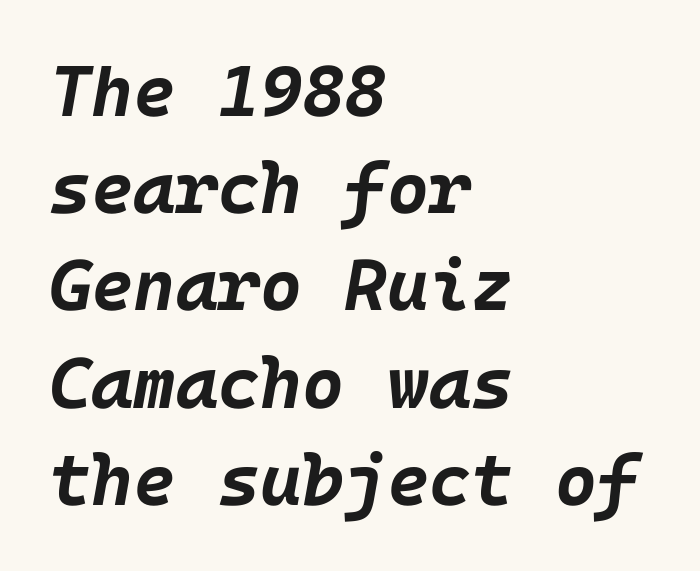
The passage is arranged the way most books set body copy — flush left. The font is running at its bold setting. The passage shown is not underscored anywhere. Nothing unusual about the tracking: characters are spaced as the font intends. The font's italic variant was chosen for this text. Quick note: interline space is typical.
